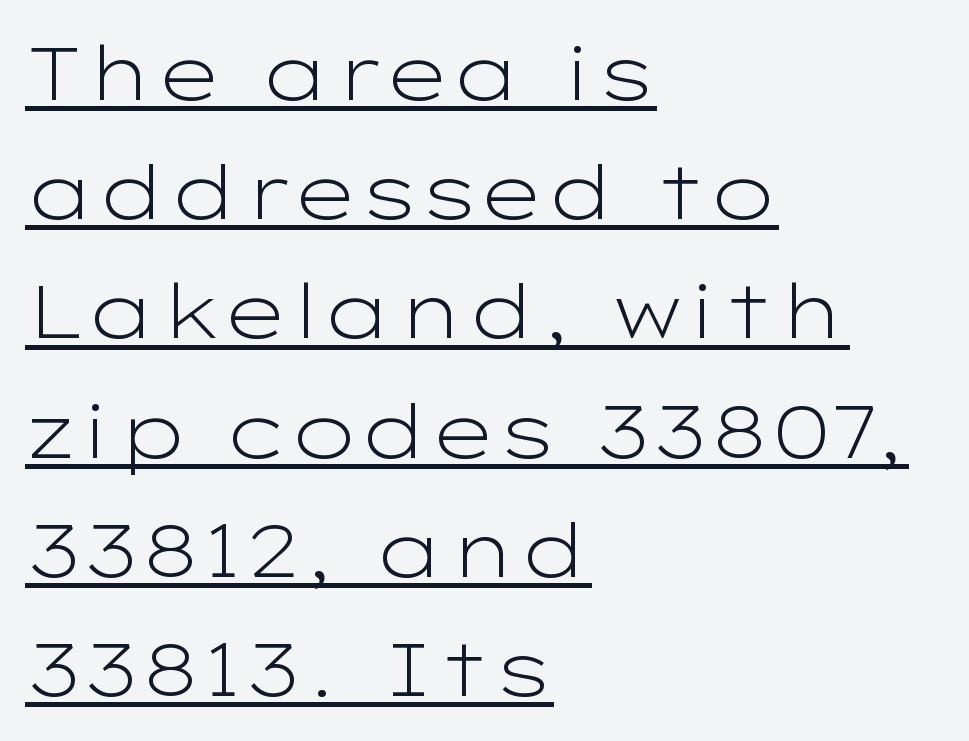
{"serif": "no", "italic": "no", "bold": "no", "weight": "light", "width": "wide", "stroke_contrast": "low", "x_height": "medium", "monospaced": "no", "underline": "yes", "align": "left", "line_spacing": "normal", "line_spacing_ratio": 1.59, "letter_spacing": "normal", "letter_spacing_em": 0.0, "glyph_px": 75}
